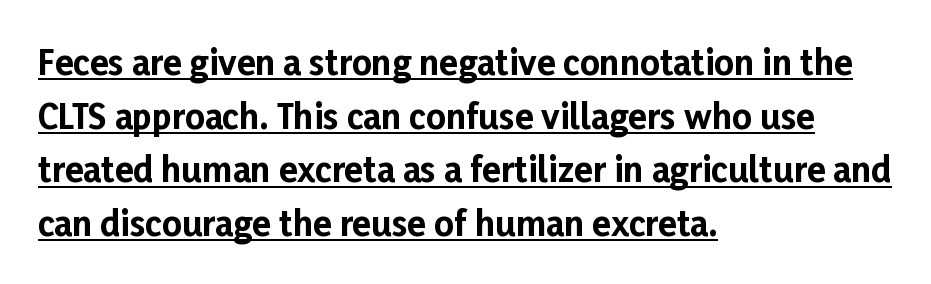
The image shows 34 px bold sans-serif type, upright; set left-aligned, normal line spacing (1.58x), normal letter spacing, underlined; low stroke contrast and a medium x-height.
